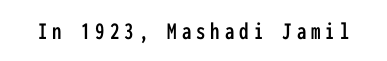
The image shows 25 px text type, upright; set unusually wide letter spacing (+0.2 em), not underlined.
